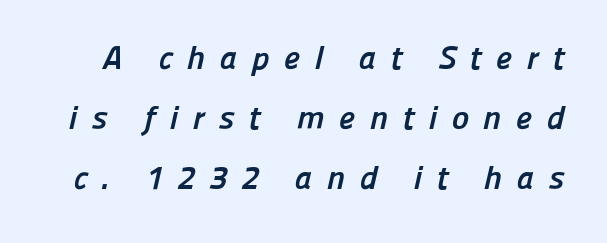
Q: Is the text bold? A: Yes.
Q: Is the typeface a serif or a sans-serif typeface? A: Sans-serif.
Q: Is the text underlined? A: No.
Q: Is the spacing between letters normal or unusually wide? A: Unusually wide.
Q: Width (condensed, normal, or wide)? A: Normal.
Q: Stroke contrast? A: Low.
Q: x-height? A: Medium.
Q: Monospaced? A: No.
